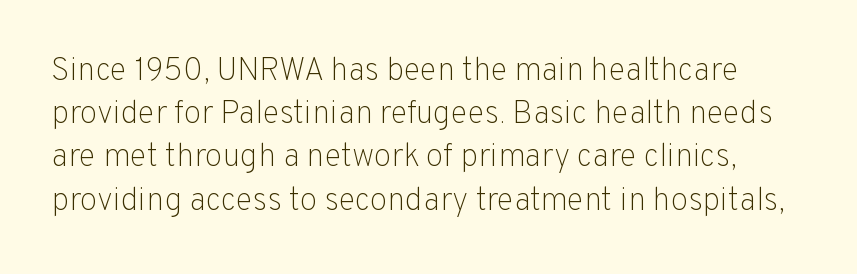
The image shows 32 px light sans-serif type, upright; set normal line spacing (1.35x), normal letter spacing, not underlined; low stroke contrast and a medium x-height.
